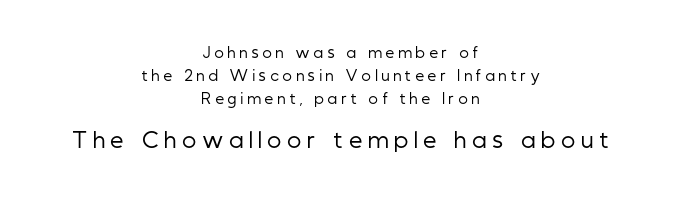
The image shows 21 px text type, upright; set centered, normal line spacing (1.63x), unusually wide letter spacing (+0.28 em), not underlined; the second (bottom) block is 1.5x larger.
